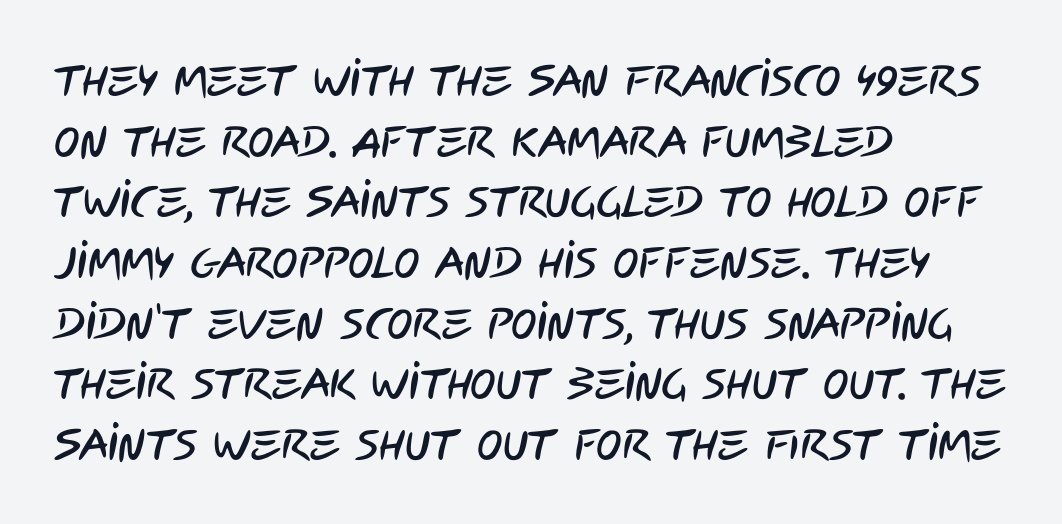
The image shows 43 px condensed sans-serif type; set left-aligned, normal line spacing (1.41x), normal letter spacing, not underlined; low stroke contrast and a large x-height.
